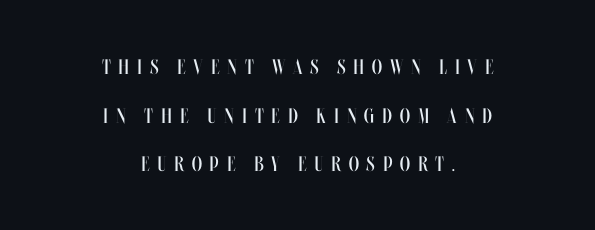
{"italic": "no", "bold": "no", "underline": "no", "align": "center", "line_spacing": "loose", "line_spacing_ratio": 2.32, "letter_spacing": "wide", "letter_spacing_em": 0.37, "glyph_px": 21}
